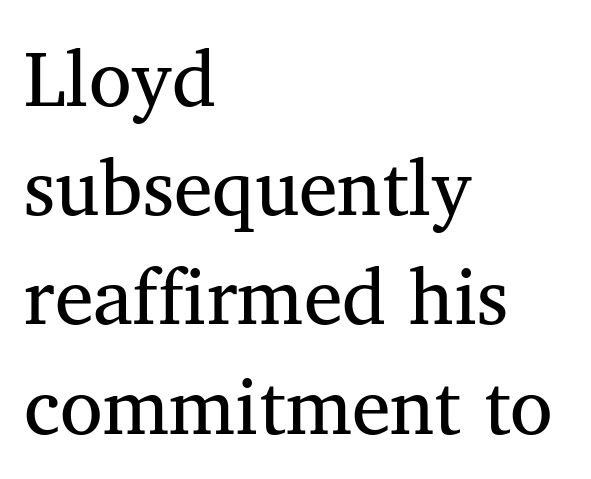
{"serif": "yes", "bold": "no", "weight": "regular", "width": "normal", "stroke_contrast": "medium", "x_height": "medium", "monospaced": "no", "underline": "no", "align": "left", "line_spacing": "normal", "line_spacing_ratio": 1.4, "letter_spacing": "normal", "letter_spacing_em": 0.0, "glyph_px": 78}
